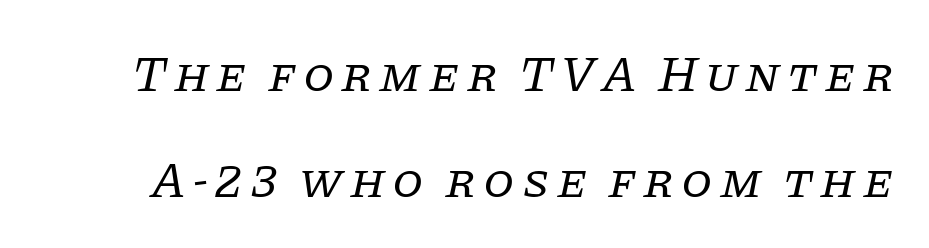
{"serif": "yes", "italic": "yes", "lean": "right", "slant_degrees": 11, "bold": "no", "weight": "regular", "width": "normal", "stroke_contrast": "low", "x_height": "large", "monospaced": "no", "underline": "no", "line_spacing": "loose", "line_spacing_ratio": 2.12, "glyph_px": 50}
